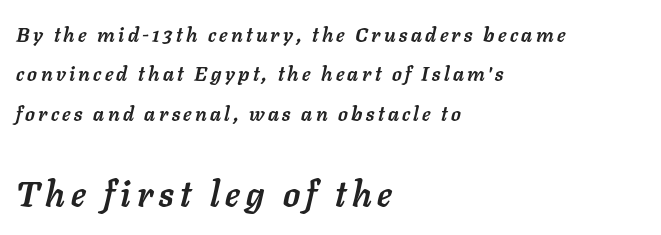
The image shows 35 px semibold type, italic (leaning right); set left-aligned, loose line spacing (1.97x), not underlined; the second (bottom) block is 1.75x larger; low stroke contrast and a medium x-height.
